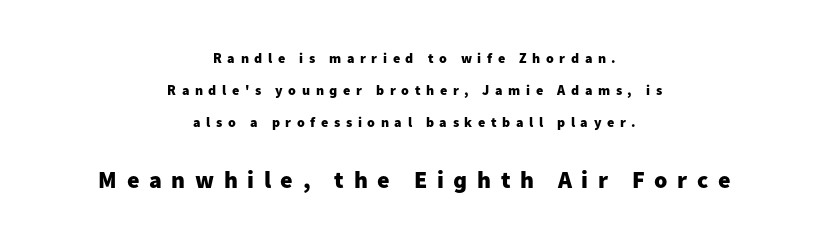
This sample is center-justified, so both line endings float freely. Every character sits straight up, as roman type does. Emphasis by weight is at full strength: bold. Whoever set this chose breathing room over compactness in the vertical rhythm. Honestly, there is no underline to notice here at all. The composition opens small and finishes big.
